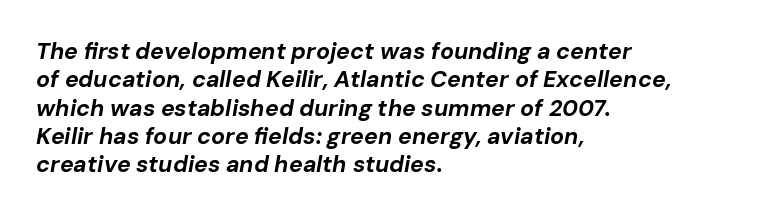
Q: Is the text bold? A: Yes.
Q: Is the text italic (slanted)? A: Yes, it leans right by about 10 degrees.
Q: Is the text underlined? A: No.
Q: How is the paragraph aligned? A: Left-aligned.
Q: Is the spacing between letters normal or unusually wide? A: Normal.
